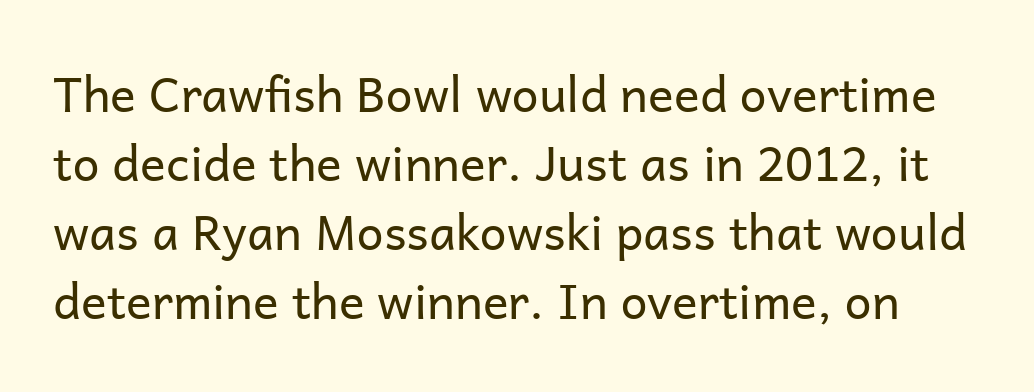
Q: Is the text bold? A: No.
Q: Is the text italic (slanted)? A: No, it is upright.
Q: Is the typeface a serif or a sans-serif typeface? A: Sans-serif.
Q: Is the text underlined? A: No.
Q: Is the spacing between letters normal or unusually wide? A: Normal.
Q: Is the spacing between lines tight, normal or loose? A: Normal.
Q: Width (condensed, normal, or wide)? A: Normal.
Q: Stroke contrast? A: Low.
Q: x-height? A: Medium.
Q: Monospaced? A: No.
